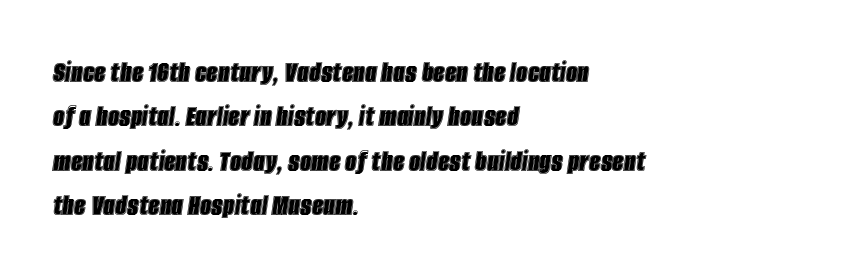
{"italic": "yes", "lean": "right", "slant_degrees": 8, "width": "condensed", "x_height": "large", "monospaced": "no", "underline": "no", "align": "left", "line_spacing": "normal", "line_spacing_ratio": 1.39, "letter_spacing": "normal", "letter_spacing_em": 0.0, "glyph_px": 32}
